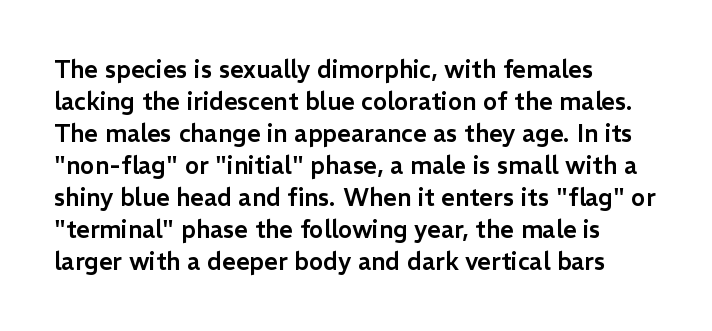
No italicization has been applied; the sample stays upright. The vertical gap from one line to the next is medium. Standard letterfit; no display-style spreading of the glyphs. The passage is arranged the way most books set body copy — flush left. Rule under the text: the space is simply empty.
